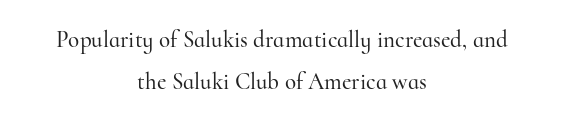
The image shows 23 px text type, upright; set centered, line spacing 1.81x, normal letter spacing, not underlined.
